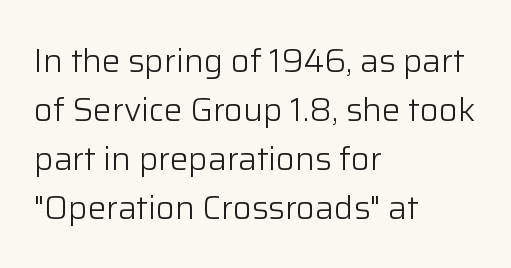
This sample is left-justified, so line endings fall wherever the words run out. Each stroke keeps to a modest, everyday thickness or less. Any mark beneath the type? The region is blank. You could not count columns in this text — the font is proportionally spaced.
